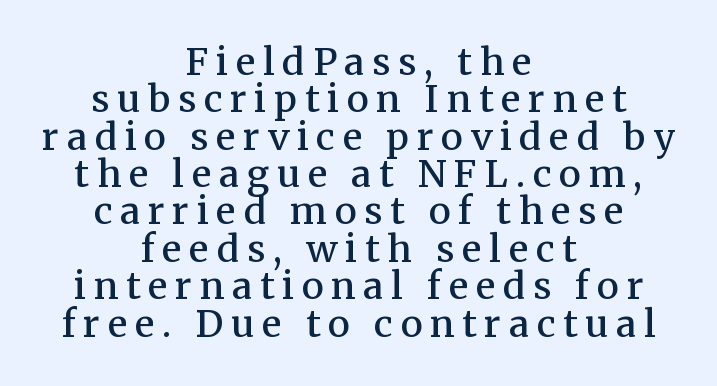
Q: Is the text bold? A: Semi-bold.
Q: Is the text italic (slanted)? A: No, it is upright.
Q: Is the typeface a serif or a sans-serif typeface? A: Serif.
Q: Is the text underlined? A: No.
Q: How is the paragraph aligned? A: Centered.
Q: Is the spacing between letters normal or unusually wide? A: Unusually wide.
Q: Is the spacing between lines tight, normal or loose? A: Tight.
Q: Width (condensed, normal, or wide)? A: Normal.
Q: Stroke contrast? A: Medium.
Q: x-height? A: Medium.
Q: Monospaced? A: No.
